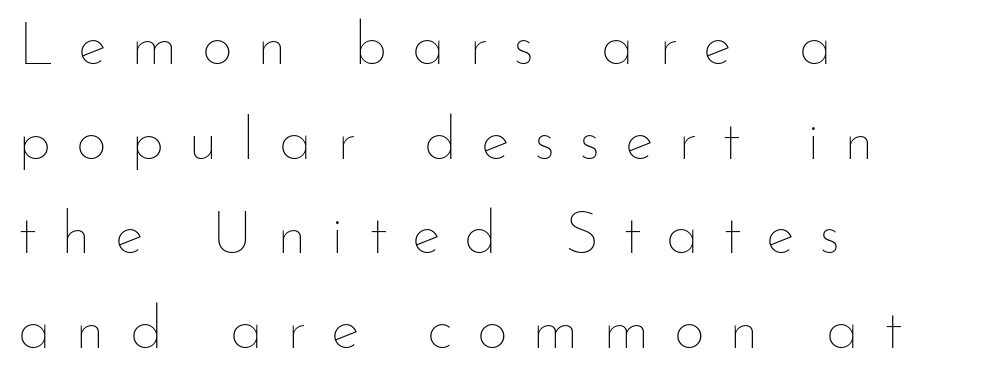
The image shows 61 px thin type, upright; set left-aligned, normal line spacing (1.55x), unusually wide letter spacing (+0.4 em), not underlined; low stroke contrast and a small x-height.
